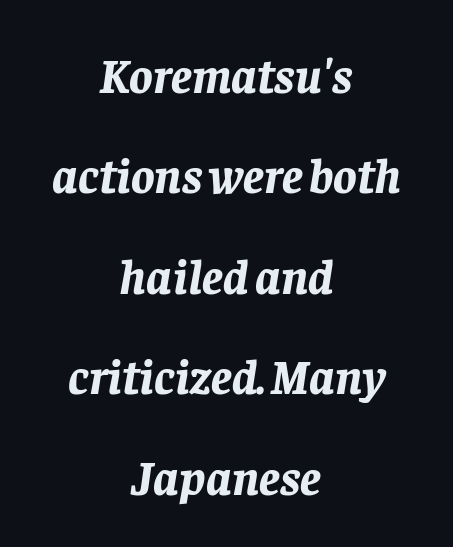
{"italic": "yes", "lean": "right", "slant_degrees": 8, "bold": "yes", "weight": "bold", "width": "normal", "stroke_contrast": "low", "x_height": "large", "monospaced": "no", "underline": "no", "align": "center", "line_spacing": "loose", "line_spacing_ratio": 2.05, "letter_spacing": "normal", "letter_spacing_em": 0.0, "glyph_px": 49}
